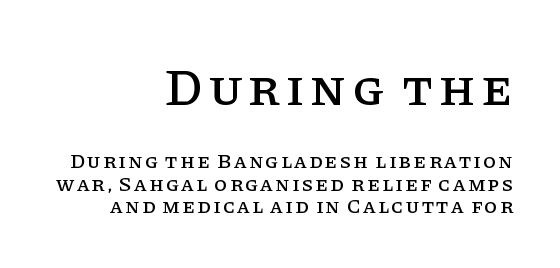
{"serif": "yes", "italic": "no", "width": "normal", "stroke_contrast": "low", "x_height": "large", "monospaced": "no", "underline": "no", "align": "right", "line_spacing": "tight", "line_spacing_ratio": 1.07, "larger_block": "first", "size_ratio": 2.48, "glyph_px": 52}
